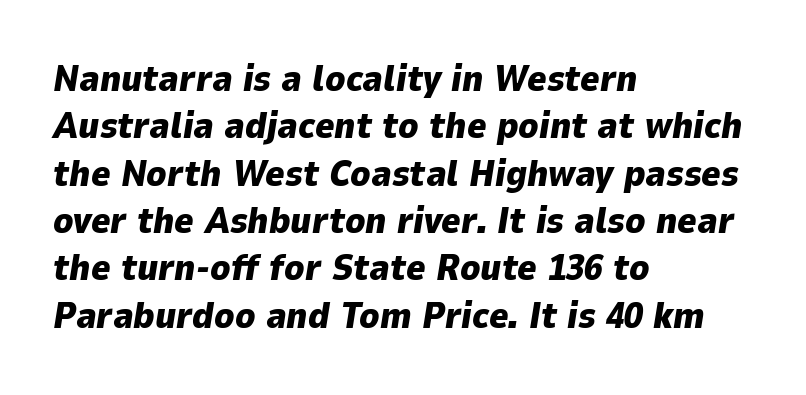
{"italic": "yes", "lean": "right", "slant_degrees": 9, "bold": "yes", "weight": "heavy", "width": "normal", "stroke_contrast": "low", "x_height": "medium", "monospaced": "no", "underline": "no", "align": "left", "line_spacing": "normal", "line_spacing_ratio": 1.28, "letter_spacing": "normal", "letter_spacing_em": 0.0, "glyph_px": 37}
